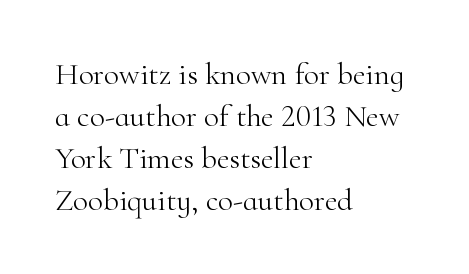
{"serif": "yes", "italic": "no", "bold": "no", "weight": "light", "width": "normal", "stroke_contrast": "high", "x_height": "small", "monospaced": "no", "underline": "no", "align": "left", "line_spacing": "normal", "line_spacing_ratio": 1.35, "letter_spacing": "normal", "letter_spacing_em": 0.0, "glyph_px": 31}
